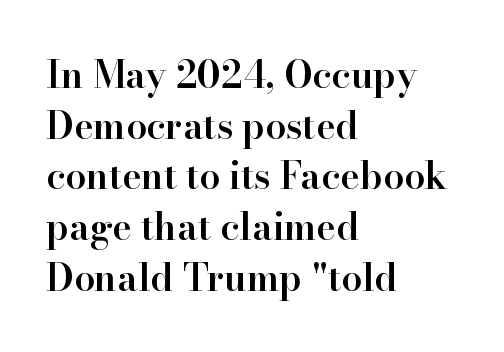
The image shows 37 px semibold serif type, upright; set left-aligned, normal line spacing (1.37x), normal letter spacing, not underlined; high stroke contrast and a small x-height.
